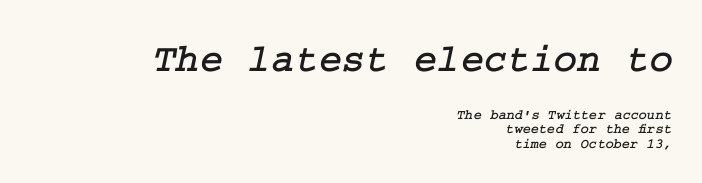
The image shows 40 px serif type; set right-aligned, tight line spacing (1.04x), normal letter spacing, not underlined; the first (top) block is 2.86x larger; low stroke contrast and a medium x-height.
